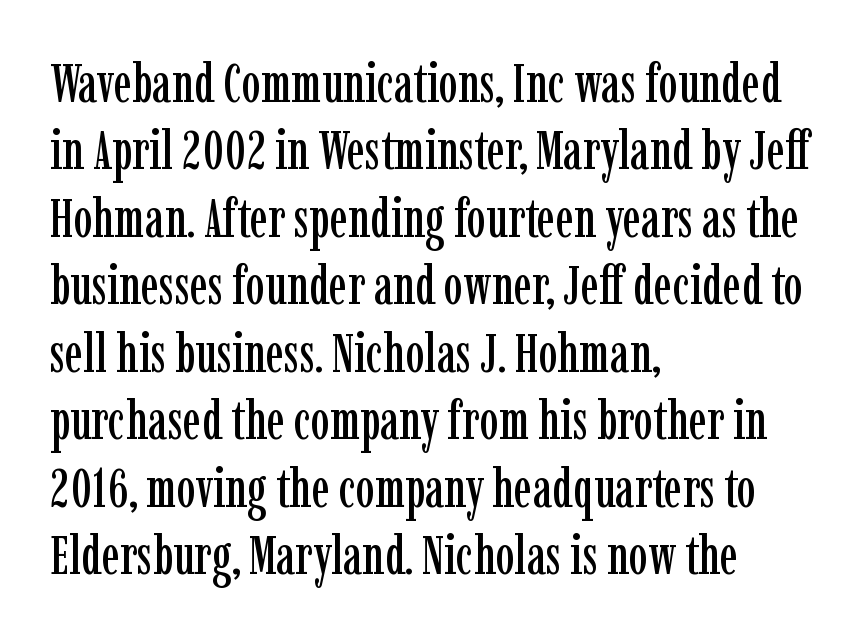
{"serif": "yes", "italic": "no", "width": "condensed", "stroke_contrast": "low", "x_height": "medium", "monospaced": "no", "underline": "no", "align": "left", "line_spacing": "normal", "line_spacing_ratio": 1.25, "letter_spacing": "normal", "letter_spacing_em": 0.0, "glyph_px": 54}
